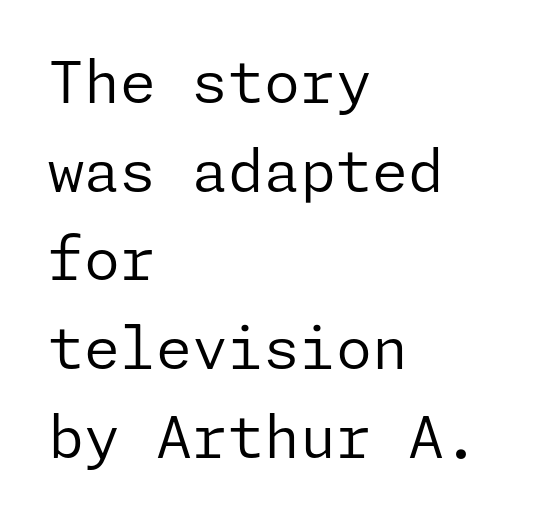
The image shows 58 px regular-weight sans-serif type, upright; set left-aligned, normal line spacing (1.53x), normal letter spacing, not underlined; low stroke contrast and a medium x-height.
